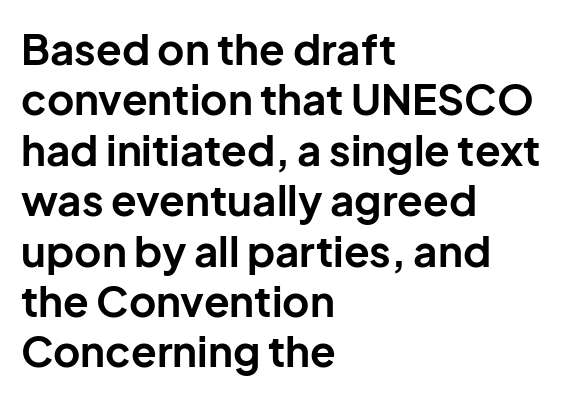
{"serif": "no", "italic": "no", "bold": "yes", "weight": "bold", "width": "normal", "stroke_contrast": "low", "x_height": "medium", "monospaced": "no", "underline": "no", "align": "left", "line_spacing_ratio": 1.2, "letter_spacing": "normal", "letter_spacing_em": 0.0, "glyph_px": 42}
